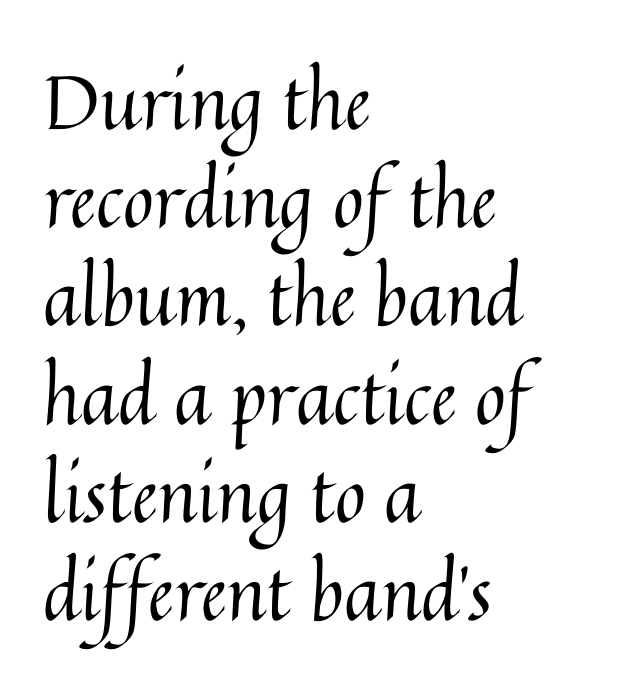
{"bold": "no", "weight": "regular", "width": "normal", "stroke_contrast": "medium", "x_height": "medium", "monospaced": "no", "underline": "no", "align": "left", "line_spacing": "normal", "line_spacing_ratio": 1.31, "letter_spacing": "normal", "letter_spacing_em": 0.0, "glyph_px": 75}
